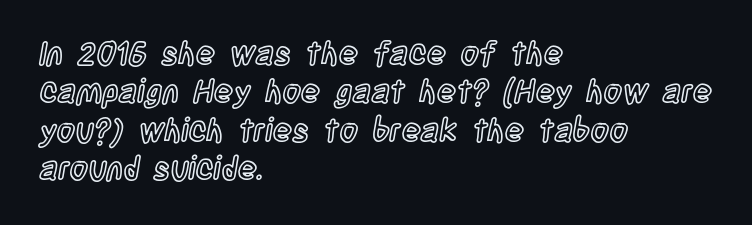
The letters sit at their default tracking, neither squeezed nor spread. Typeset ragged right — the left edge is the straight one. Lines of text with bare space underneath. Looks like regular typesetting: each glyph gets only the width it needs.
